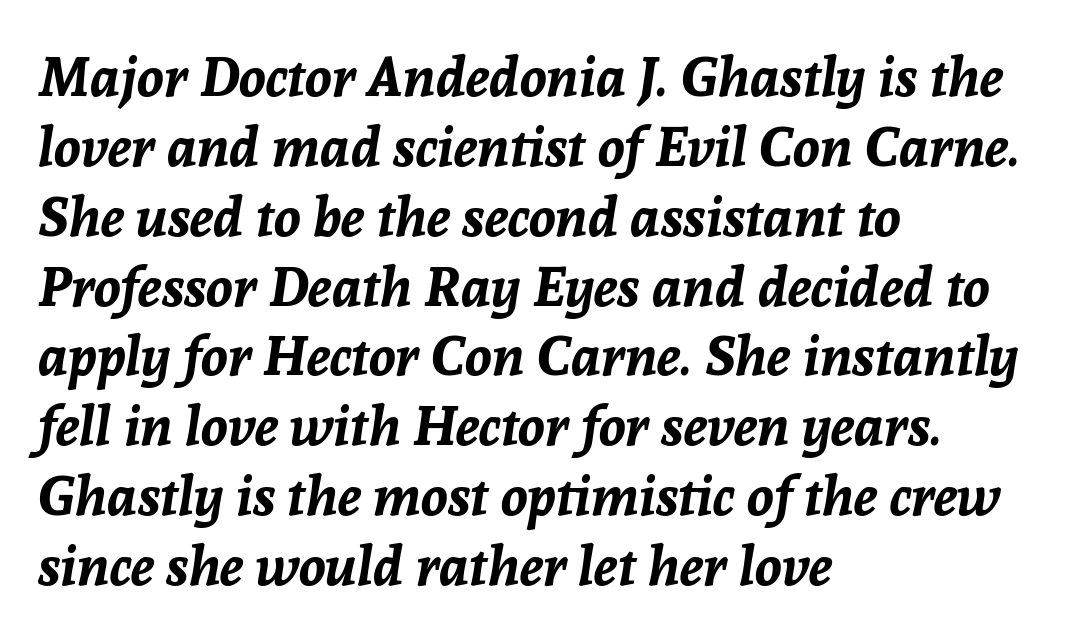
{"italic": "yes", "lean": "right", "slant_degrees": 8, "bold": "yes", "weight": "bold", "width": "normal", "stroke_contrast": "low", "x_height": "medium", "monospaced": "no", "underline": "no", "align": "left", "line_spacing": "normal", "line_spacing_ratio": 1.27, "letter_spacing": "normal", "letter_spacing_em": 0.0, "glyph_px": 55}
